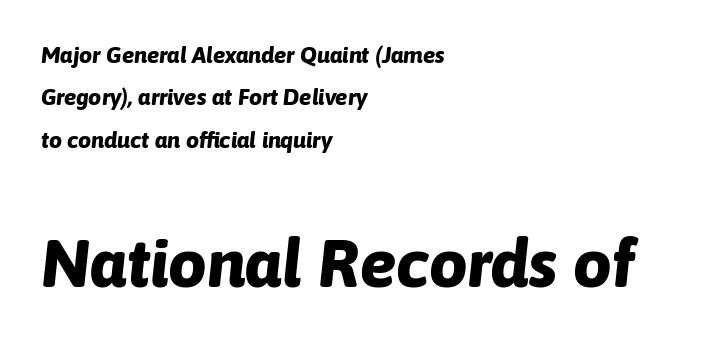
{"italic": "yes", "lean": "right", "slant_degrees": 6, "bold": "yes", "weight": "bold", "width": "normal", "stroke_contrast": "low", "x_height": "medium", "monospaced": "no", "underline": "no", "align": "left", "line_spacing_ratio": 1.84, "letter_spacing": "normal", "letter_spacing_em": 0.0, "larger_block": "second", "size_ratio": 2.96, "glyph_px": 68}
